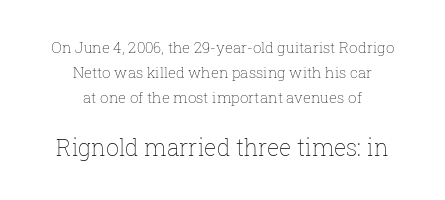
{"italic": "no", "bold": "no", "underline": "no", "align": "center", "line_spacing": "normal", "line_spacing_ratio": 1.67, "letter_spacing": "normal", "letter_spacing_em": 0.0, "larger_block": "second", "size_ratio": 1.53, "glyph_px": 23}
